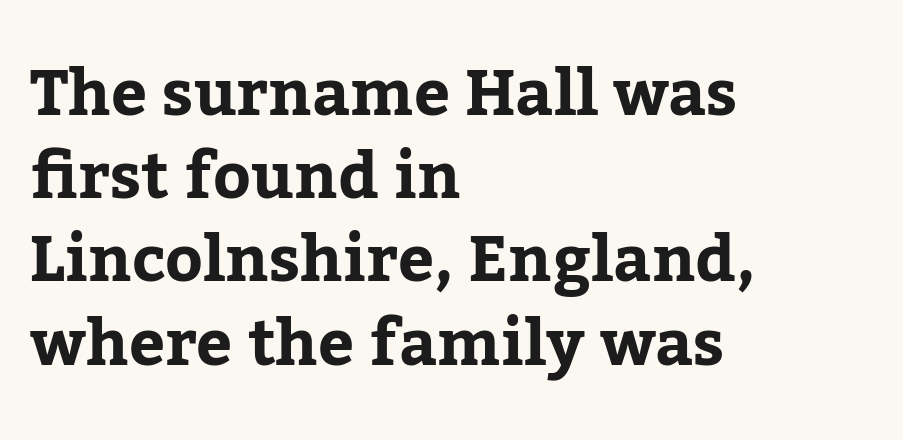
The image shows 64 px bold serif type, upright; set left-aligned, normal line spacing (1.3x), normal letter spacing, not underlined; low stroke contrast and a medium x-height.
